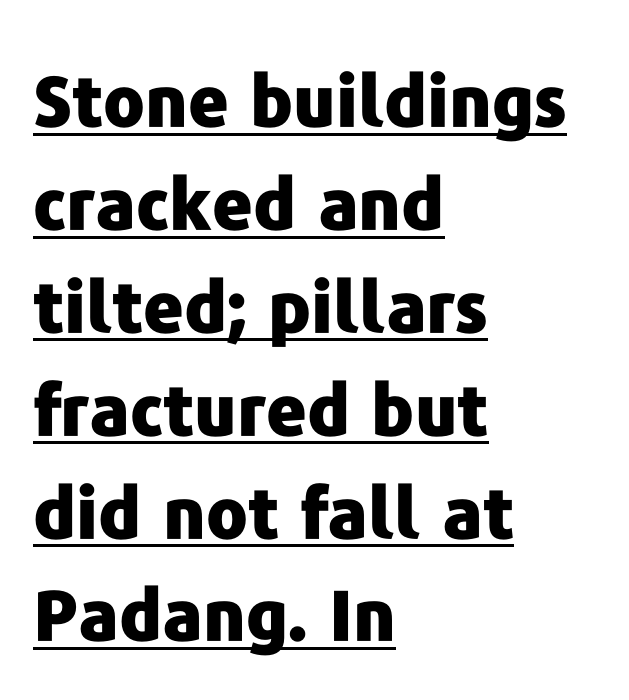
The passage shown stacks its lines at a standard gap. How are the letters spaced? Ordinarily, with no added tracking. The face used here appears with an underline applied. Casual observation: everything's shoved over to the left. A roman cut, with each character standing at attention. Bold? Absolutely — the strokes are thick and heavy.
